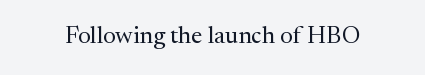
Q: Is the text bold? A: No.
Q: Is the text italic (slanted)? A: No, it is upright.
Q: Is the text underlined? A: No.
Q: Is the spacing between letters normal or unusually wide? A: Normal.
